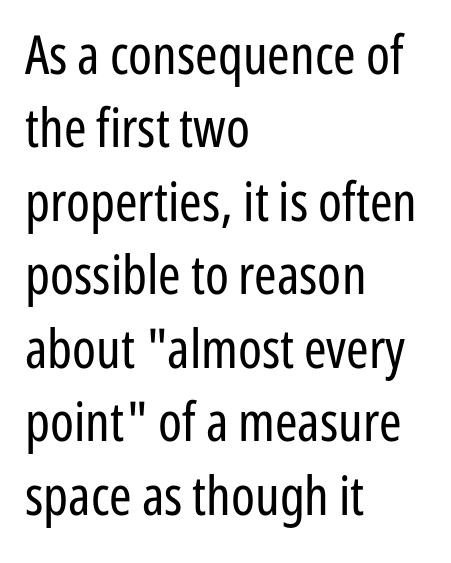
Q: Is the text bold? A: No.
Q: Is the text italic (slanted)? A: No, it is upright.
Q: Is the typeface a serif or a sans-serif typeface? A: Sans-serif.
Q: Is the text underlined? A: No.
Q: How is the paragraph aligned? A: Left-aligned.
Q: Is the spacing between letters normal or unusually wide? A: Normal.
Q: Is the spacing between lines tight, normal or loose? A: Normal.
Q: Width (condensed, normal, or wide)? A: Condensed.
Q: Stroke contrast? A: Low.
Q: x-height? A: Medium.
Q: Monospaced? A: No.
